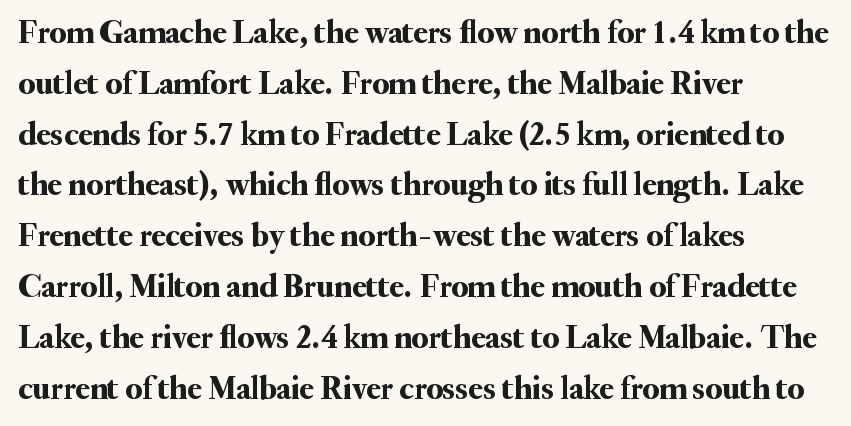
{"serif": "yes", "italic": "no", "width": "normal", "stroke_contrast": "medium", "x_height": "small", "monospaced": "no", "underline": "no", "align": "left", "line_spacing": "normal", "line_spacing_ratio": 1.54, "letter_spacing": "normal", "letter_spacing_em": 0.0, "glyph_px": 33}
